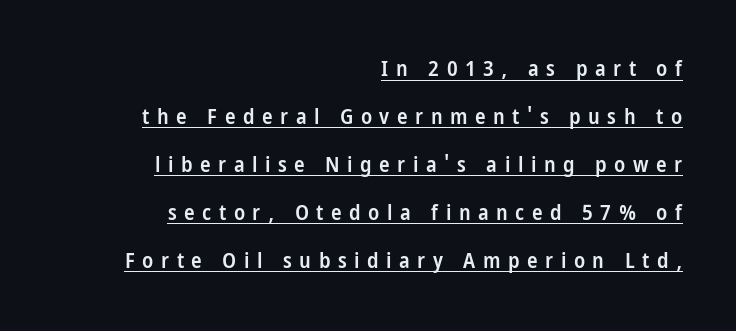
Q: Is the text bold? A: Semi-bold.
Q: Is the text italic (slanted)? A: No, it is upright.
Q: Is the text underlined? A: Yes.
Q: How is the paragraph aligned? A: Right-aligned.
Q: Is the spacing between letters normal or unusually wide? A: Unusually wide.
Q: Is the spacing between lines tight, normal or loose? A: Loose.
